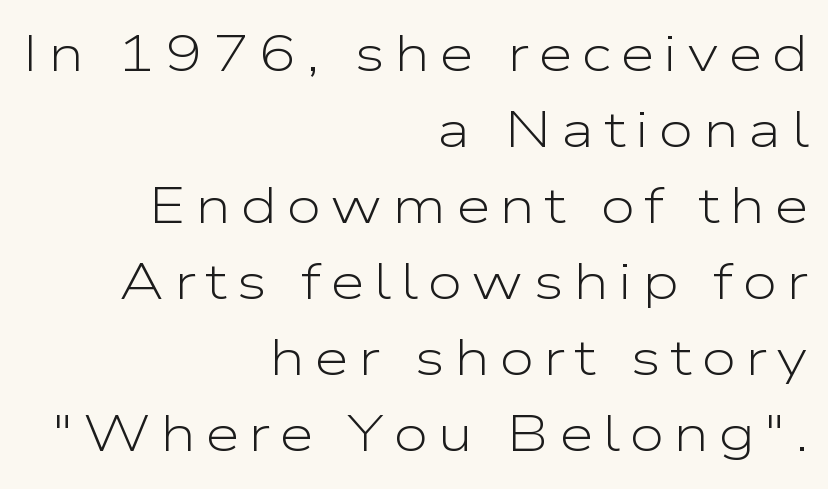
{"serif": "no", "italic": "no", "bold": "no", "weight": "light", "width": "wide", "stroke_contrast": "low", "x_height": "medium", "monospaced": "no", "underline": "no", "align": "right", "line_spacing": "normal", "line_spacing_ratio": 1.52, "glyph_px": 50}
